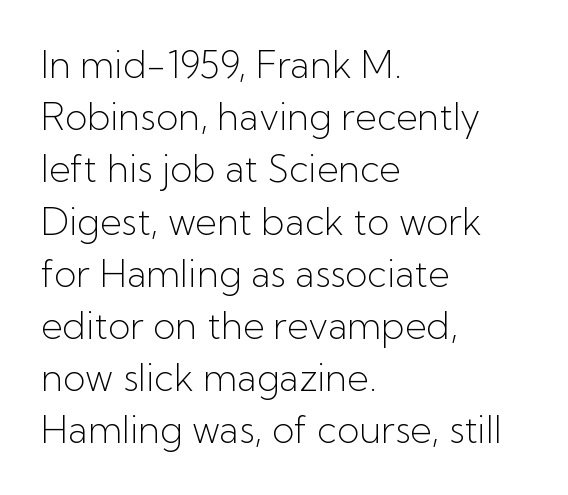
Q: Is the text bold? A: No.
Q: Is the text italic (slanted)? A: No, it is upright.
Q: Is the typeface a serif or a sans-serif typeface? A: Sans-serif.
Q: Is the text underlined? A: No.
Q: How is the paragraph aligned? A: Left-aligned.
Q: Is the spacing between letters normal or unusually wide? A: Normal.
Q: Is the spacing between lines tight, normal or loose? A: Normal.
Q: Width (condensed, normal, or wide)? A: Normal.
Q: Stroke contrast? A: Low.
Q: x-height? A: Medium.
Q: Monospaced? A: No.
